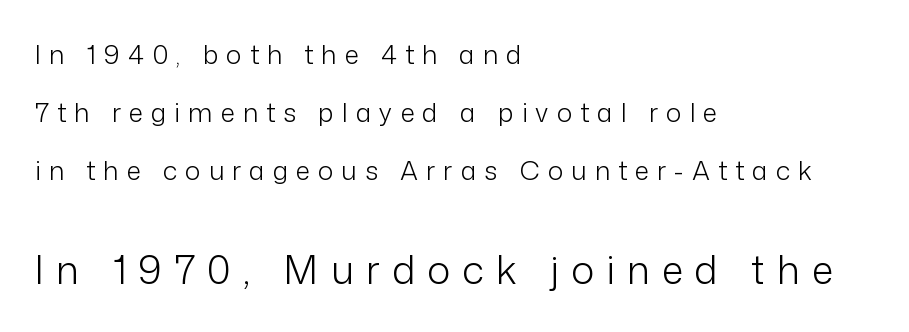
Q: Is the text bold? A: No.
Q: Is the text italic (slanted)? A: No, it is upright.
Q: Is the typeface a serif or a sans-serif typeface? A: Sans-serif.
Q: Is the text underlined? A: No.
Q: How is the paragraph aligned? A: Left-aligned.
Q: Is the spacing between letters normal or unusually wide? A: Unusually wide.
Q: Is the spacing between lines tight, normal or loose? A: Loose.
Q: Which block of text is set in a larger size, the first (top) or the second (bottom)? A: The second (bottom) one.
Q: Width (condensed, normal, or wide)? A: Normal.
Q: Stroke contrast? A: Low.
Q: x-height? A: Medium.
Q: Monospaced? A: No.
